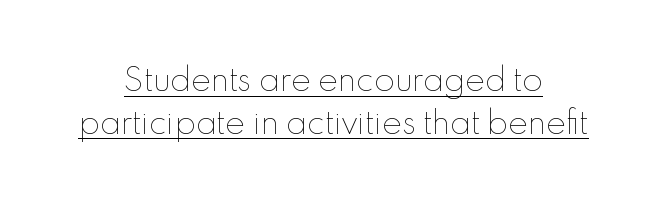
{"italic": "no", "bold": "no", "weight": "thin", "width": "normal", "x_height": "small", "monospaced": "no", "underline": "yes", "align": "center", "line_spacing": "normal", "line_spacing_ratio": 1.42, "letter_spacing": "normal", "letter_spacing_em": 0.0, "glyph_px": 30}
